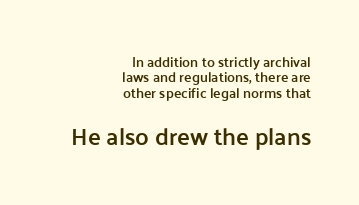
The image shows 24 px text type, upright; set right-aligned, tight line spacing (1.09x), normal letter spacing, not underlined; the second (bottom) block is 1.71x larger.
